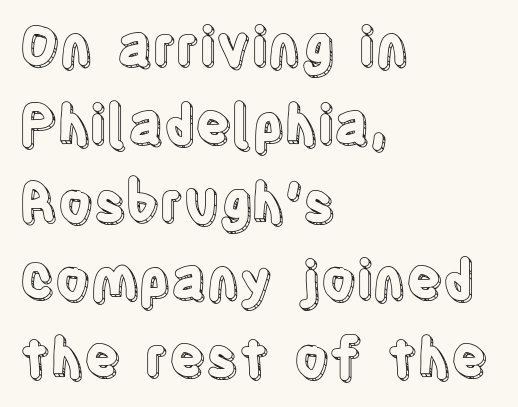
Q: Is the text italic (slanted)? A: No, it is upright.
Q: Is the text underlined? A: No.
Q: How is the paragraph aligned? A: Left-aligned.
Q: Is the spacing between letters normal or unusually wide? A: Normal.
Q: Is the spacing between lines tight, normal or loose? A: Normal.
Q: Width (condensed, normal, or wide)? A: Condensed.
Q: x-height? A: Large.
Q: Monospaced? A: No.
